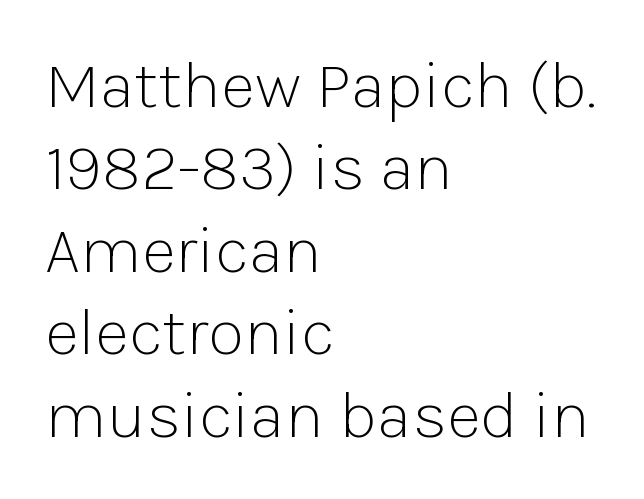
{"serif": "no", "italic": "no", "bold": "no", "weight": "light", "width": "normal", "stroke_contrast": "low", "x_height": "medium", "monospaced": "no", "underline": "no", "align": "left", "line_spacing_ratio": 1.23, "letter_spacing": "normal", "letter_spacing_em": 0.0, "glyph_px": 67}
